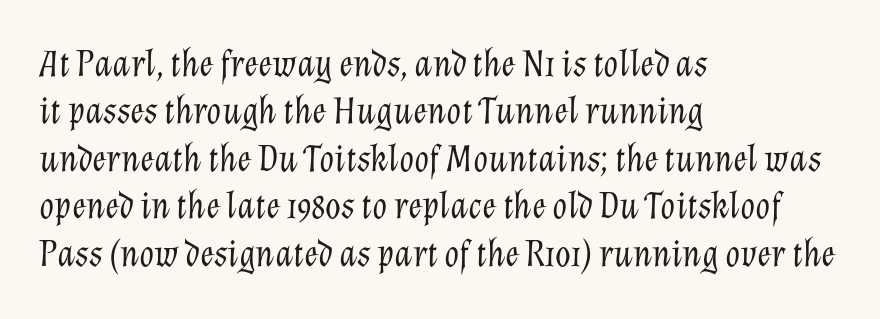
The image shows 38 px light type, italic (leaning right); set left-aligned, normal line spacing (1.25x), normal letter spacing, not underlined; low stroke contrast and a medium x-height.
